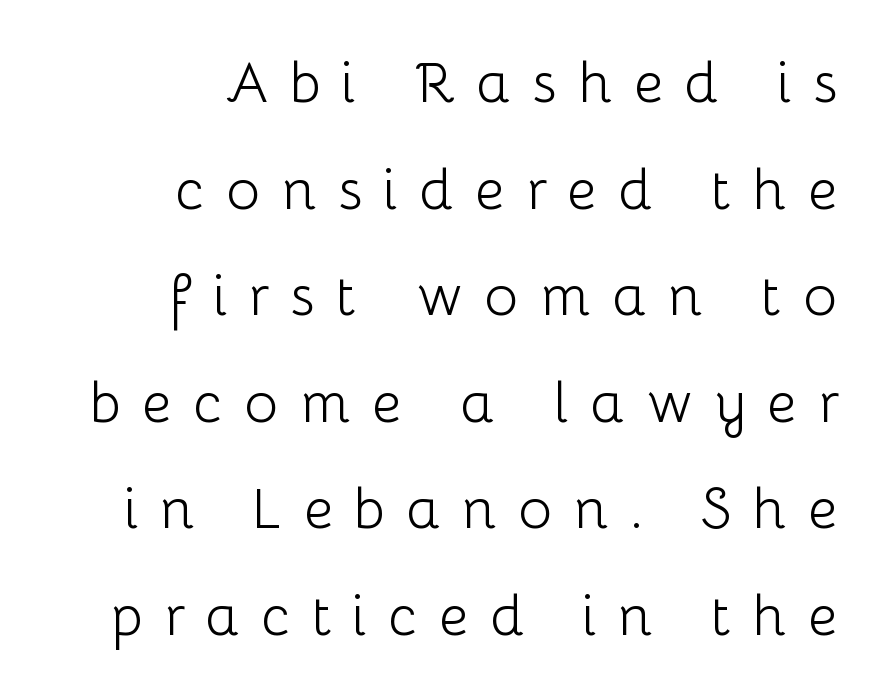
{"serif": "no", "italic": "no", "bold": "no", "weight": "light", "width": "normal", "stroke_contrast": "low", "x_height": "medium", "monospaced": "no", "underline": "no", "align": "right", "line_spacing_ratio": 1.87, "letter_spacing": "wide", "letter_spacing_em": 0.37, "glyph_px": 57}
